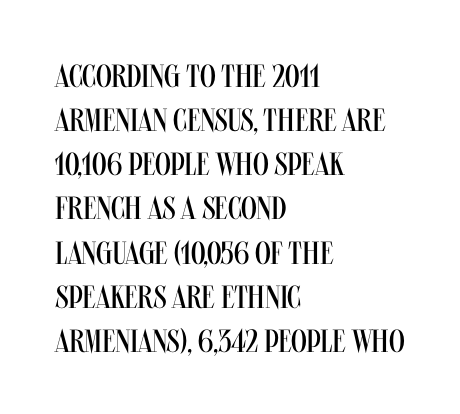
Q: Is the text bold? A: No.
Q: Is the text italic (slanted)? A: No, it is upright.
Q: Is the typeface a serif or a sans-serif typeface? A: Sans-serif.
Q: Is the text underlined? A: No.
Q: How is the paragraph aligned? A: Left-aligned.
Q: Is the spacing between letters normal or unusually wide? A: Normal.
Q: Is the spacing between lines tight, normal or loose? A: Normal.
Q: Width (condensed, normal, or wide)? A: Condensed.
Q: Stroke contrast? A: Medium.
Q: x-height? A: Large.
Q: Monospaced? A: No.
